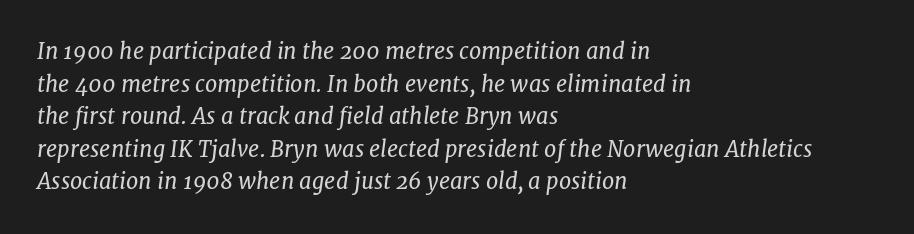
The image shows 22 px text type, italic (leaning right); set left-aligned, normal line spacing (1.48x), normal letter spacing, not underlined.
